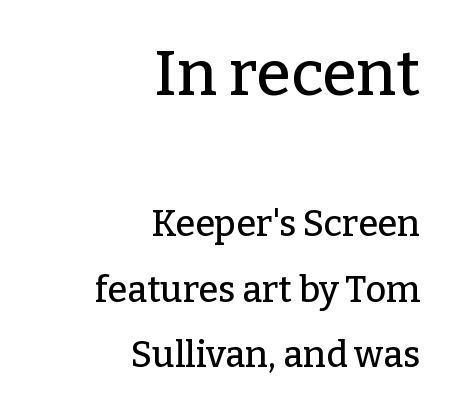
{"serif": "yes", "italic": "no", "width": "normal", "stroke_contrast": "low", "x_height": "medium", "monospaced": "no", "underline": "no", "align": "right", "line_spacing_ratio": 1.83, "letter_spacing": "normal", "letter_spacing_em": 0.0, "larger_block": "first", "size_ratio": 1.75, "glyph_px": 63}
